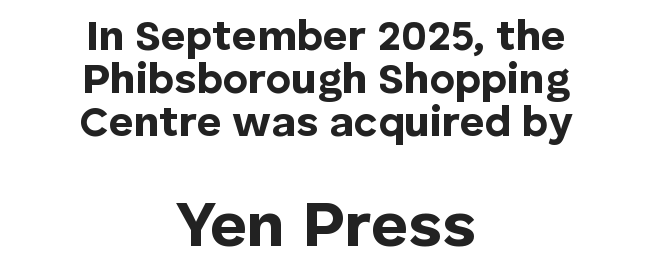
The image shows 64 px bold sans-serif type, upright; set centered, tight line spacing (1.0x), normal letter spacing, not underlined; the second (bottom) block is 1.49x larger; low stroke contrast and a medium x-height.
